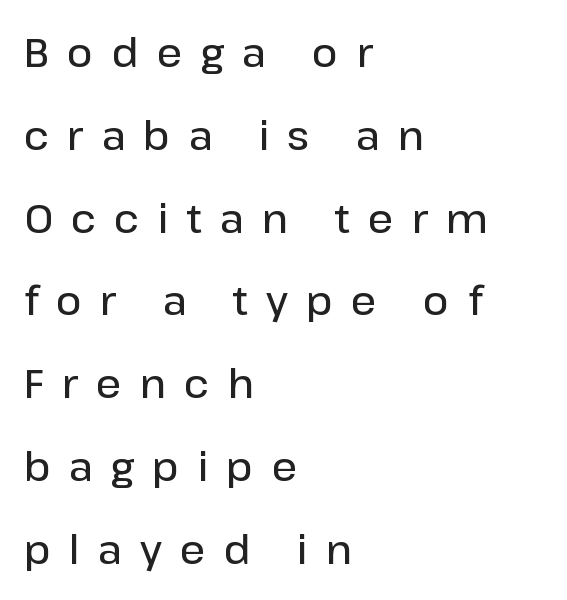
{"serif": "no", "italic": "no", "bold": "semi", "weight": "semibold", "width": "normal", "stroke_contrast": "low", "x_height": "medium", "monospaced": "no", "underline": "no", "align": "left", "line_spacing": "loose", "line_spacing_ratio": 2.07, "letter_spacing": "wide", "letter_spacing_em": 0.45, "glyph_px": 40}
